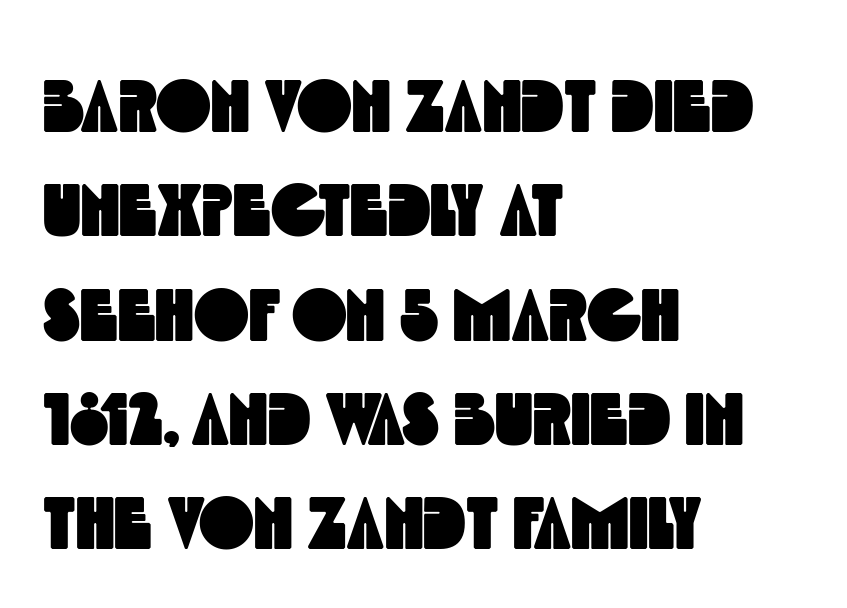
Q: Is the typeface a serif or a sans-serif typeface? A: Sans-serif.
Q: Is the text underlined? A: No.
Q: How is the paragraph aligned? A: Left-aligned.
Q: Is the spacing between letters normal or unusually wide? A: Normal.
Q: Is the spacing between lines tight, normal or loose? A: Normal.
Q: Width (condensed, normal, or wide)? A: Condensed.
Q: x-height? A: Large.
Q: Monospaced? A: No.
